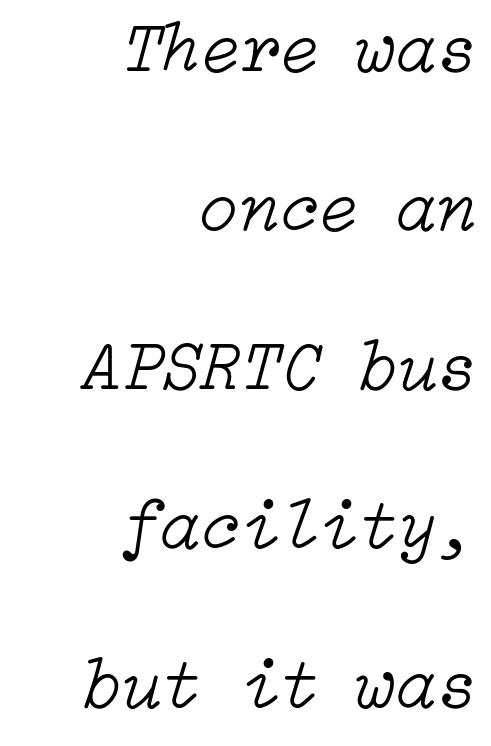
The image shows 72 px light type, italic (leaning right); set right-aligned, loose line spacing (2.21x), normal letter spacing, not underlined; low stroke contrast and a medium x-height.
